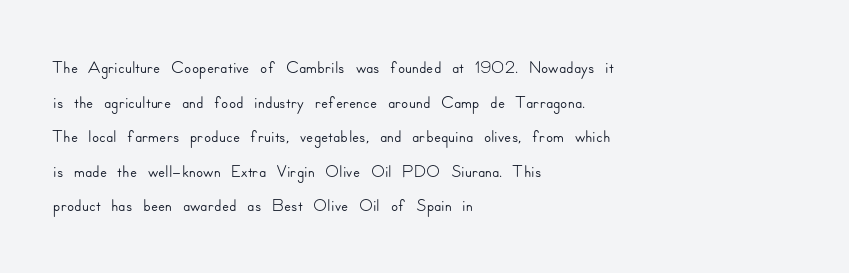
{"italic": "no", "underline": "no", "align": "left", "line_spacing": "normal", "line_spacing_ratio": 1.33, "letter_spacing": "normal", "letter_spacing_em": 0.0, "glyph_px": 26}
